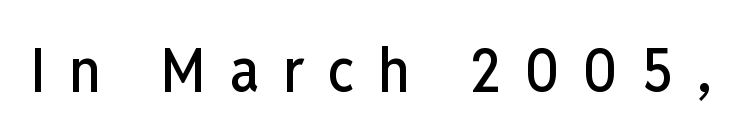
Q: Is the text italic (slanted)? A: No, it is upright.
Q: Is the typeface a serif or a sans-serif typeface? A: Sans-serif.
Q: Is the text underlined? A: No.
Q: Is the spacing between letters normal or unusually wide? A: Unusually wide.
Q: Width (condensed, normal, or wide)? A: Condensed.
Q: Stroke contrast? A: Low.
Q: x-height? A: Medium.
Q: Monospaced? A: No.
